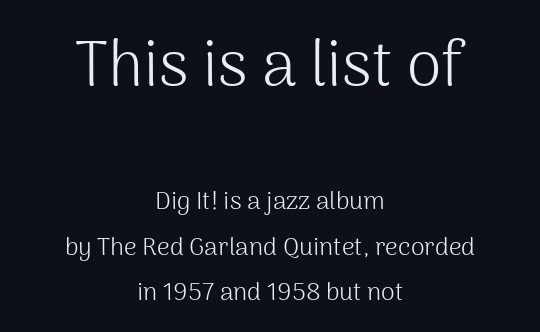
{"serif": "no", "italic": "no", "bold": "no", "weight": "light", "width": "normal", "stroke_contrast": "medium", "x_height": "medium", "monospaced": "no", "underline": "no", "align": "center", "line_spacing_ratio": 1.82, "letter_spacing": "normal", "letter_spacing_em": 0.0, "larger_block": "first", "size_ratio": 2.52, "glyph_px": 63}
